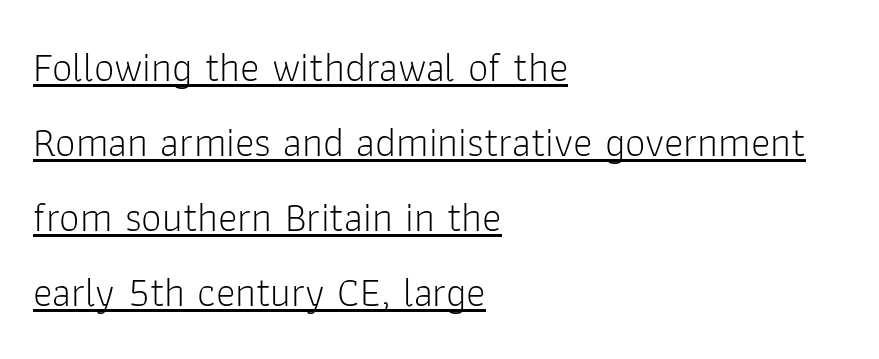
Q: Is the text bold? A: No.
Q: Is the text italic (slanted)? A: No, it is upright.
Q: Is the typeface a serif or a sans-serif typeface? A: Sans-serif.
Q: Is the text underlined? A: Yes.
Q: How is the paragraph aligned? A: Left-aligned.
Q: Is the spacing between letters normal or unusually wide? A: Normal.
Q: Width (condensed, normal, or wide)? A: Normal.
Q: Stroke contrast? A: Low.
Q: x-height? A: Medium.
Q: Monospaced? A: No.
